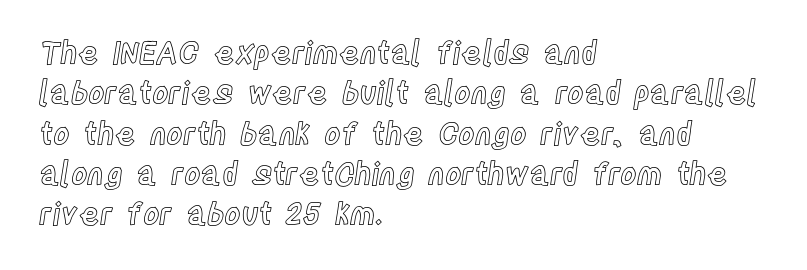
The image shows 31 px condensed type; set left-aligned, normal line spacing (1.3x), normal letter spacing, not underlined; a large x-height.
